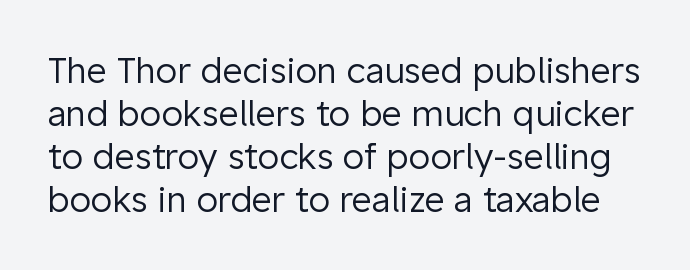
Looks like regular typesetting: each glyph gets only the width it needs. The zone under the glyphs is completely vacant. The text was rendered using a sans face with plain stroke endings. Tracking value appears to be zero — textbook default spacing. Weight class: somewhere from thin through regular.
